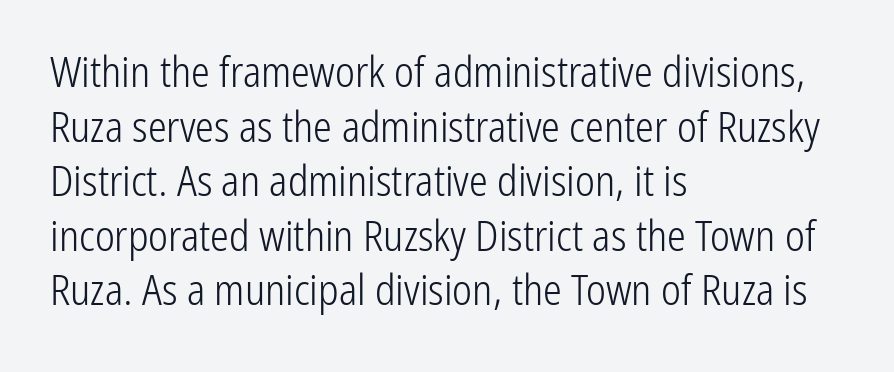
{"serif": "no", "italic": "no", "bold": "no", "weight": "light", "width": "condensed", "stroke_contrast": "low", "x_height": "medium", "monospaced": "no", "underline": "no", "align": "left", "line_spacing": "normal", "line_spacing_ratio": 1.3, "letter_spacing": "normal", "letter_spacing_em": 0.0, "glyph_px": 42}
